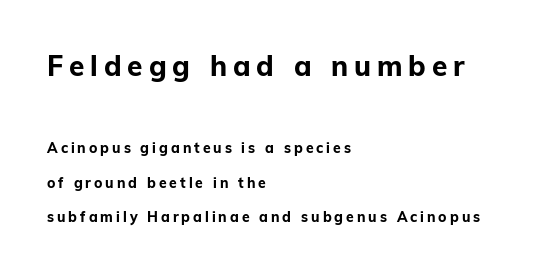
The image shows 28 px bold sans-serif type, upright; set left-aligned, loose line spacing (2.46x), unusually wide letter spacing (+0.21 em), not underlined; the first (top) block is 2.0x larger; low stroke contrast and a medium x-height.
